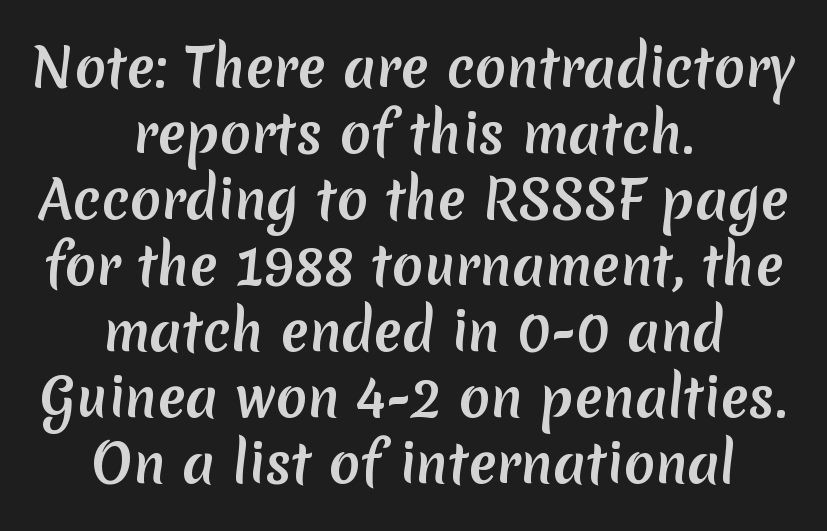
The image shows 52 px semibold sans-serif type; set centered, normal line spacing (1.27x), normal letter spacing, not underlined; low stroke contrast and a medium x-height.
